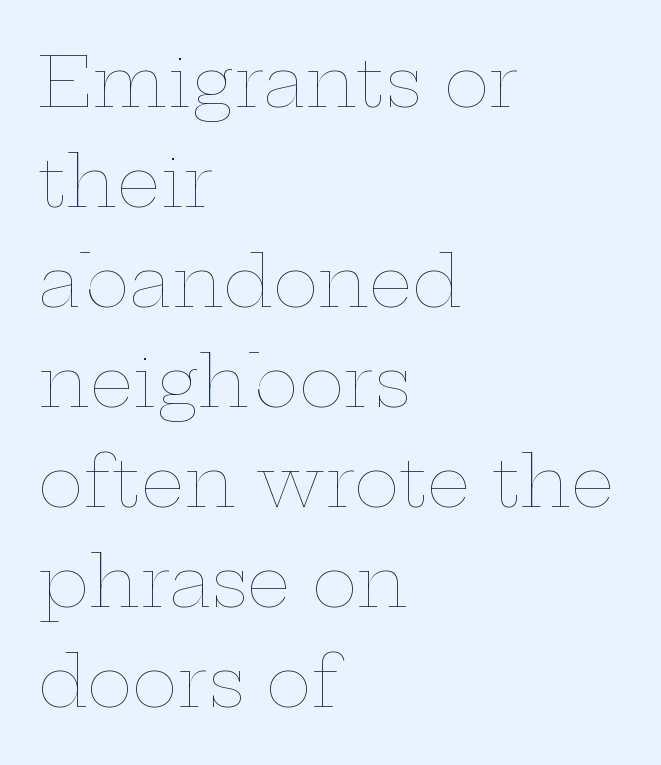
{"italic": "no", "bold": "no", "weight": "thin", "width": "wide", "stroke_contrast": "low", "x_height": "medium", "monospaced": "no", "underline": "no", "align": "left", "line_spacing": "normal", "line_spacing_ratio": 1.45, "letter_spacing": "normal", "letter_spacing_em": 0.0, "glyph_px": 69}
